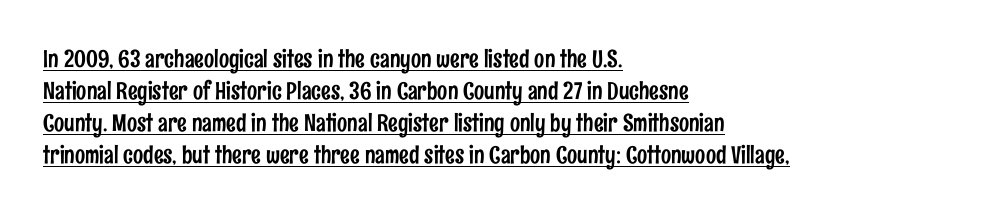
The image shows 24 px text type, upright; set left-aligned, normal line spacing (1.33x), normal letter spacing, underlined.
